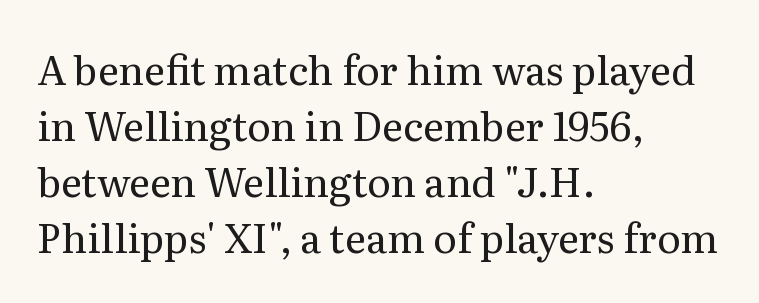
Q: Is the text bold? A: No.
Q: Is the text italic (slanted)? A: No, it is upright.
Q: Is the typeface a serif or a sans-serif typeface? A: Serif.
Q: Is the text underlined? A: No.
Q: How is the paragraph aligned? A: Left-aligned.
Q: Is the spacing between letters normal or unusually wide? A: Normal.
Q: Is the spacing between lines tight, normal or loose? A: Normal.
Q: Width (condensed, normal, or wide)? A: Normal.
Q: Stroke contrast? A: Medium.
Q: x-height? A: Medium.
Q: Monospaced? A: No.
